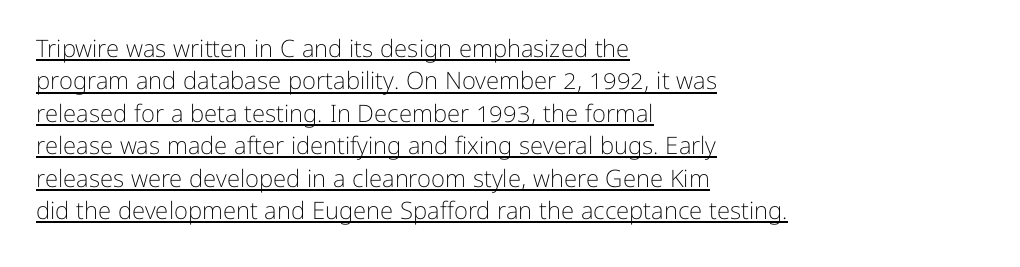
Q: Is the text bold? A: No.
Q: Is the text italic (slanted)? A: No, it is upright.
Q: Is the text underlined? A: Yes.
Q: How is the paragraph aligned? A: Left-aligned.
Q: Is the spacing between letters normal or unusually wide? A: Normal.
Q: Is the spacing between lines tight, normal or loose? A: Normal.
